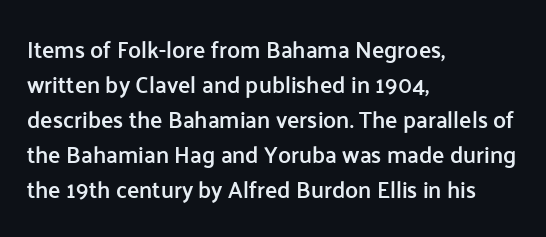
{"italic": "no", "bold": "semi", "underline": "no", "align": "left", "line_spacing": "normal", "line_spacing_ratio": 1.52, "letter_spacing": "normal", "letter_spacing_em": 0.0, "glyph_px": 23}
